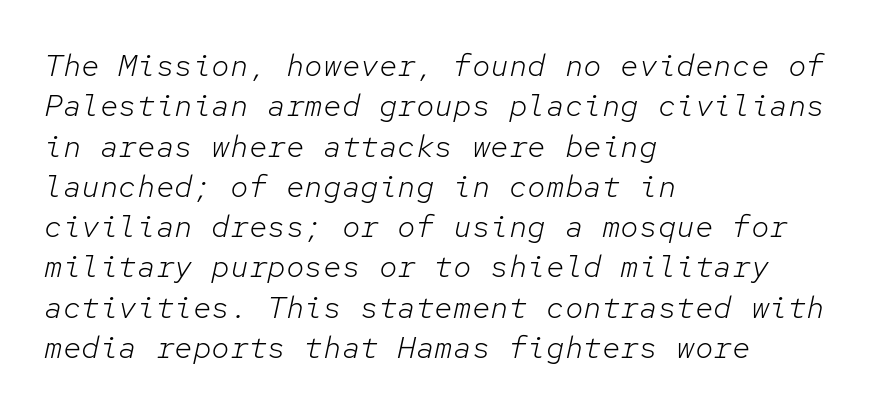
Italic? Definitely — the glyphs are oblique. Notice how the passage keeps a crisp vertical edge on the left only. Spacing between characters is what you'd get straight out of the box. Do the characters align in a grid? Yes, the font is monospaced. The strokes carry an ordinary text weight at most. Whoever set this chose a conventional vertical rhythm.
